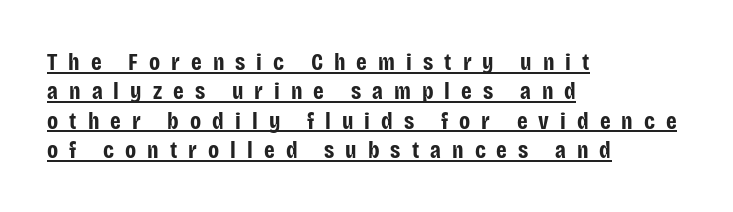
The sample's only ornament is a line tracing under the words. The ragged edge is on the right, which tells us the setting is flush left. Caption: bold face, heavy strokes. Vertical strokes here are truly vertical. Tracking here is generous; glyphs stand well apart from one another.
